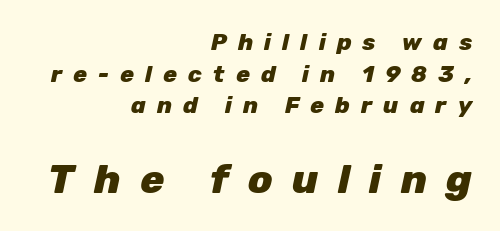
The image shows 40 px heavy type, italic (leaning right); set right-aligned, normal line spacing (1.37x), unusually wide letter spacing (+0.48 em), not underlined; the second (bottom) block is 1.74x larger; low stroke contrast and a medium x-height.
